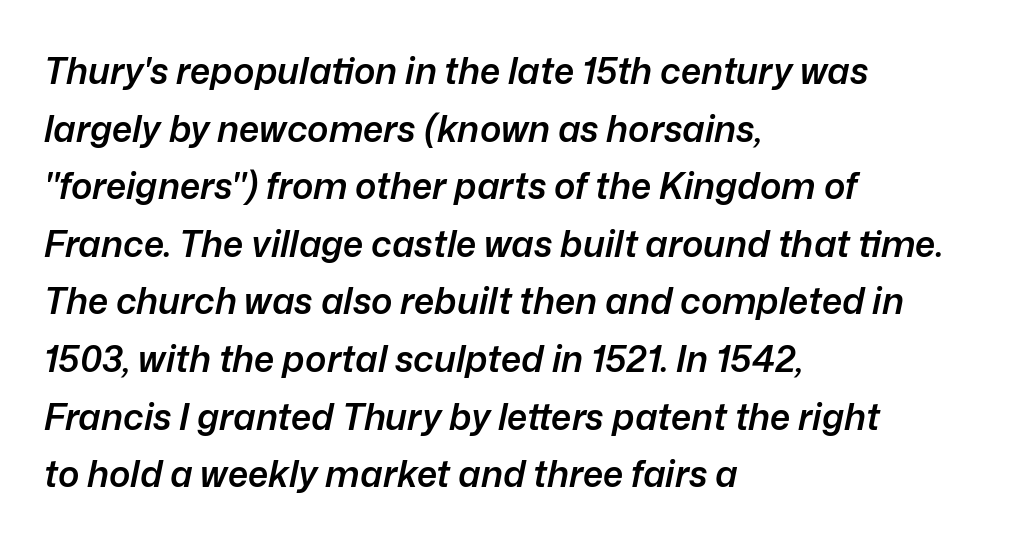
The image shows 36 px semibold type, italic (leaning right); set left-aligned, normal line spacing (1.6x), normal letter spacing, not underlined; low stroke contrast and a medium x-height.
